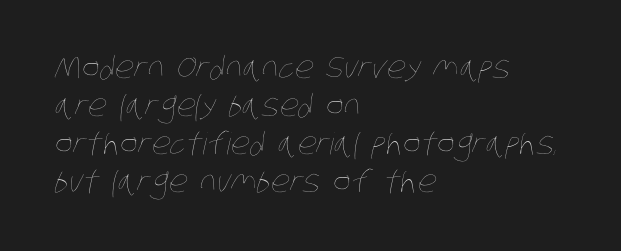
Q: Is the text bold? A: No.
Q: Is the text underlined? A: No.
Q: How is the paragraph aligned? A: Left-aligned.
Q: Is the spacing between letters normal or unusually wide? A: Normal.
Q: Is the spacing between lines tight, normal or loose? A: Normal.
Q: Width (condensed, normal, or wide)? A: Condensed.
Q: Stroke contrast? A: Low.
Q: x-height? A: Large.
Q: Monospaced? A: No.
